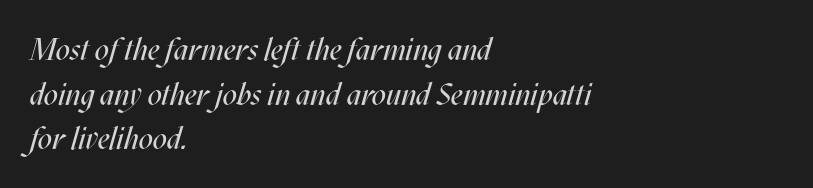
The rows are spaced the way most documents space them. The rendering uses natural spacing where letterforms have individual widths. Designer's note — italics engaged. Clear beneath every line of the passage.
